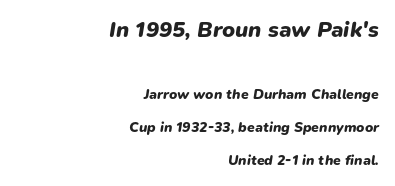
The designer dialed line spacing up above the default. Bare-footed words on every line. The passage is arranged like a letterhead date or caption credit — flush right. When letters slant like this, we call the style italic.
